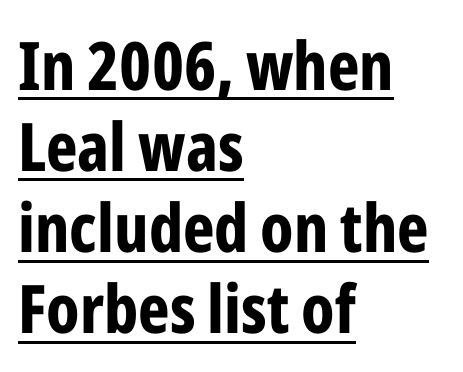
{"serif": "no", "italic": "no", "bold": "yes", "weight": "bold", "width": "condensed", "stroke_contrast": "low", "x_height": "medium", "monospaced": "no", "underline": "yes", "align": "left", "line_spacing_ratio": 1.21, "letter_spacing": "normal", "letter_spacing_em": 0.0, "glyph_px": 67}
